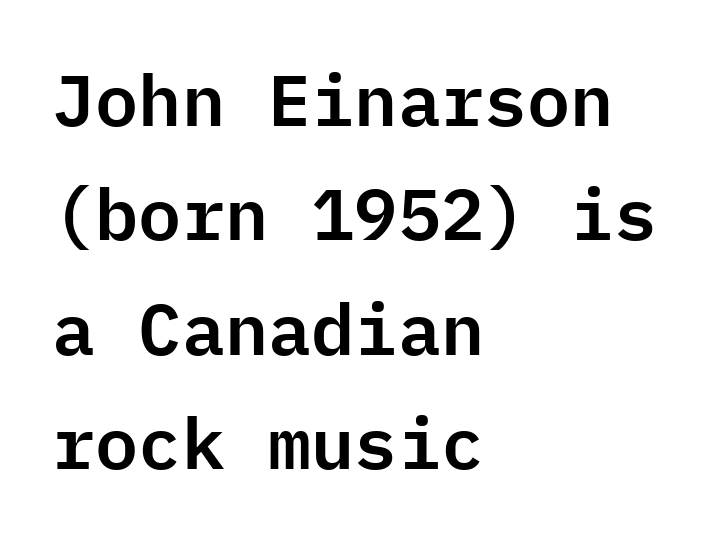
{"serif": "no", "italic": "no", "width": "normal", "stroke_contrast": "low", "x_height": "medium", "monospaced": "yes", "underline": "no", "align": "left", "line_spacing": "normal", "line_spacing_ratio": 1.59, "letter_spacing": "normal", "letter_spacing_em": 0.0, "glyph_px": 72}
